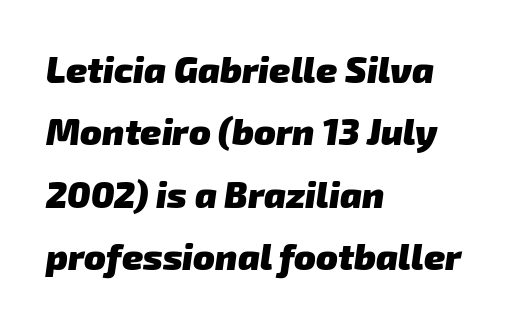
The image shows 36 px heavy sans-serif type; set left-aligned, line spacing 1.73x, normal letter spacing, not underlined; low stroke contrast and a medium x-height.
